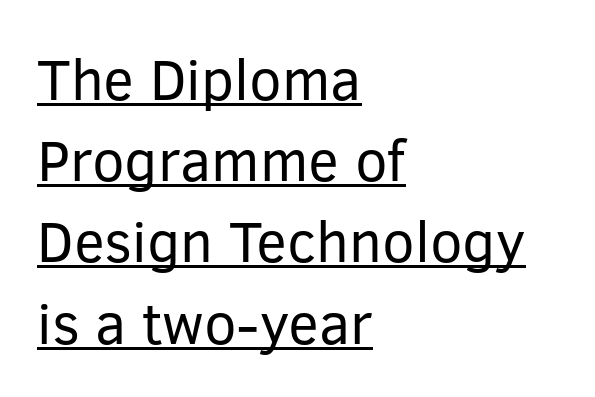
{"serif": "no", "italic": "no", "bold": "no", "weight": "regular", "width": "normal", "stroke_contrast": "low", "x_height": "medium", "monospaced": "no", "underline": "yes", "align": "left", "line_spacing": "normal", "line_spacing_ratio": 1.4, "letter_spacing": "normal", "letter_spacing_em": 0.0, "glyph_px": 58}
